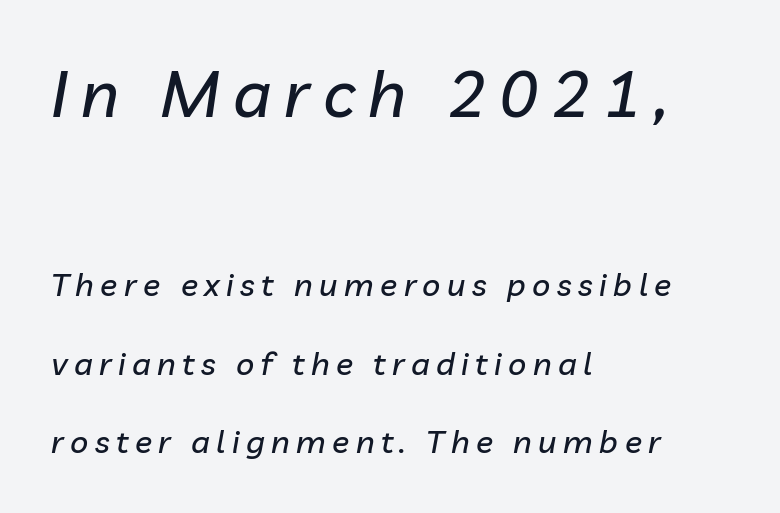
{"italic": "yes", "lean": "right", "slant_degrees": 10, "width": "normal", "stroke_contrast": "low", "x_height": "medium", "monospaced": "no", "underline": "no", "align": "left", "line_spacing": "loose", "line_spacing_ratio": 2.46, "letter_spacing": "wide", "letter_spacing_em": 0.2, "larger_block": "first", "size_ratio": 2.03, "glyph_px": 65}
